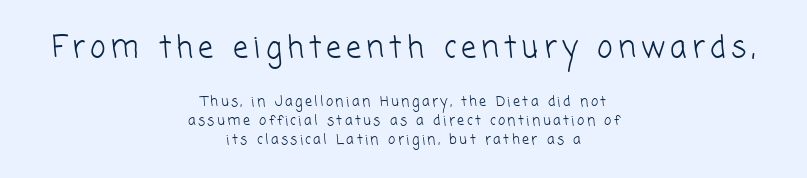
Q: Is the text bold? A: No.
Q: Is the typeface a serif or a sans-serif typeface? A: Sans-serif.
Q: Is the text underlined? A: No.
Q: How is the paragraph aligned? A: Centered.
Q: Is the spacing between lines tight, normal or loose? A: Normal.
Q: Which block of text is set in a larger size, the first (top) or the second (bottom)? A: The first (top) one.
Q: Width (condensed, normal, or wide)? A: Normal.
Q: Stroke contrast? A: Low.
Q: x-height? A: Medium.
Q: Monospaced? A: No.
